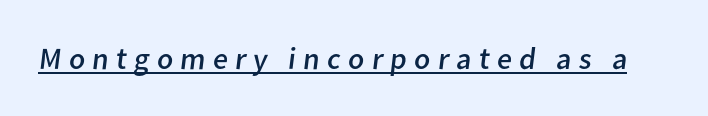
The image shows 31 px regular-weight sans-serif type; set unusually wide letter spacing (+0.23 em), underlined; low stroke contrast and a medium x-height.
